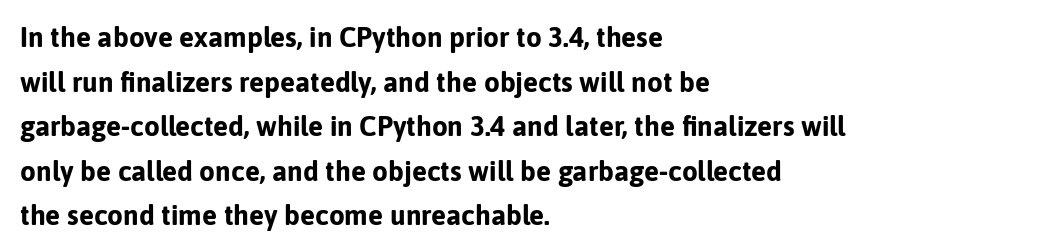
The image shows 28 px bold sans-serif type, upright; set left-aligned, normal line spacing (1.59x), normal letter spacing, not underlined; low stroke contrast and a medium x-height.
